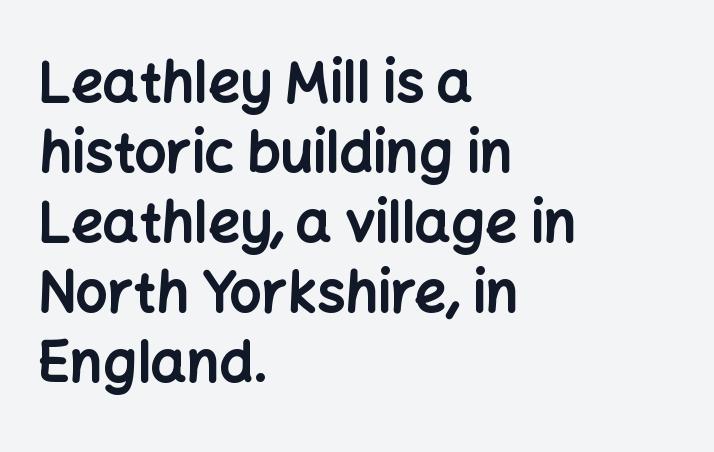
Q: Is the text bold? A: Yes.
Q: Is the text italic (slanted)? A: No, it is upright.
Q: Is the typeface a serif or a sans-serif typeface? A: Sans-serif.
Q: Is the text underlined? A: No.
Q: How is the paragraph aligned? A: Left-aligned.
Q: Is the spacing between letters normal or unusually wide? A: Normal.
Q: Is the spacing between lines tight, normal or loose? A: Normal.
Q: Width (condensed, normal, or wide)? A: Normal.
Q: Stroke contrast? A: Low.
Q: x-height? A: Medium.
Q: Monospaced? A: No.
